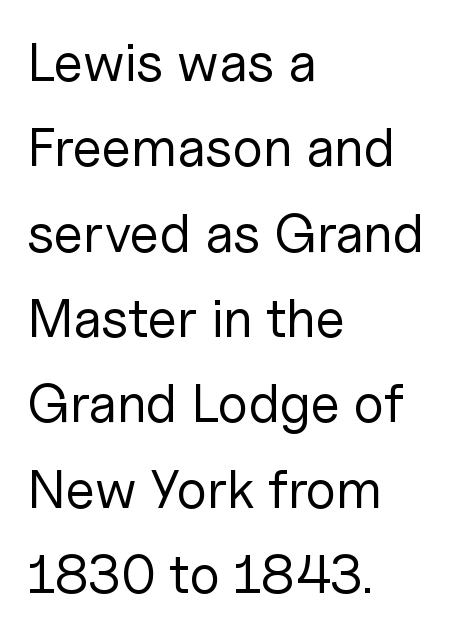
Looks like regular typesetting: each glyph gets only the width it needs. Successive baselines arrive at the customary interval. How are the letters spaced? Ordinarily, with no added tracking. A typesetter would label this face a sans.
